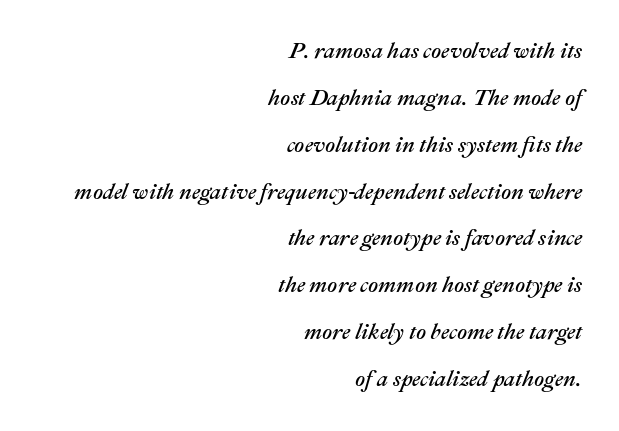
{"italic": "yes", "lean": "right", "slant_degrees": 22, "underline": "no", "align": "right", "line_spacing": "loose", "line_spacing_ratio": 2.13, "letter_spacing": "normal", "letter_spacing_em": 0.0, "glyph_px": 22}
